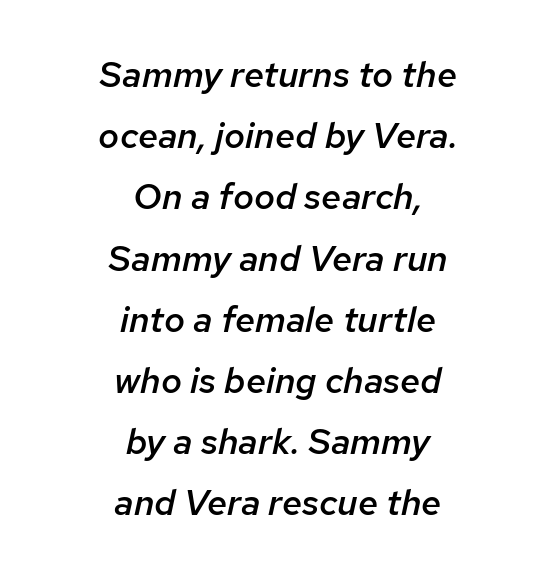
{"italic": "yes", "lean": "right", "slant_degrees": 12, "bold": "semi", "weight": "semibold", "width": "normal", "stroke_contrast": "low", "x_height": "medium", "monospaced": "no", "underline": "no", "align": "center", "line_spacing": "normal", "line_spacing_ratio": 1.7, "letter_spacing": "normal", "letter_spacing_em": 0.0, "glyph_px": 36}
